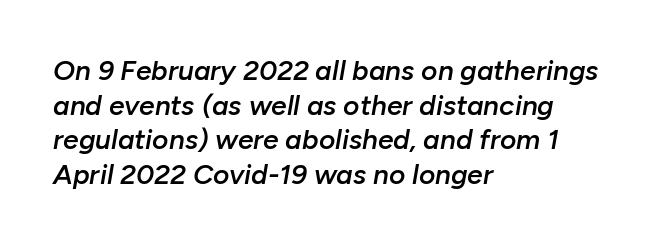
{"italic": "yes", "lean": "right", "slant_degrees": 10, "bold": "semi", "weight": "semibold", "width": "normal", "stroke_contrast": "low", "x_height": "medium", "monospaced": "no", "underline": "no", "align": "left", "line_spacing_ratio": 1.24, "letter_spacing": "normal", "letter_spacing_em": 0.0, "glyph_px": 28}
